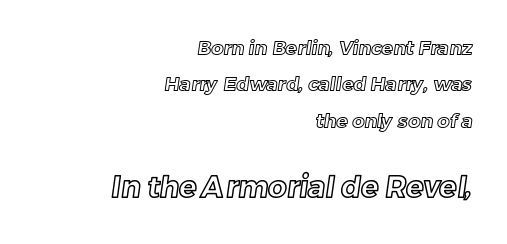
Here the glyphs are tracked normally, forming tight word shapes. Vertical spacing — loose. The words here are not underlined. The rendering uses natural spacing where letterforms have individual widths. The later block is typeset at a bigger size than the earlier block.
